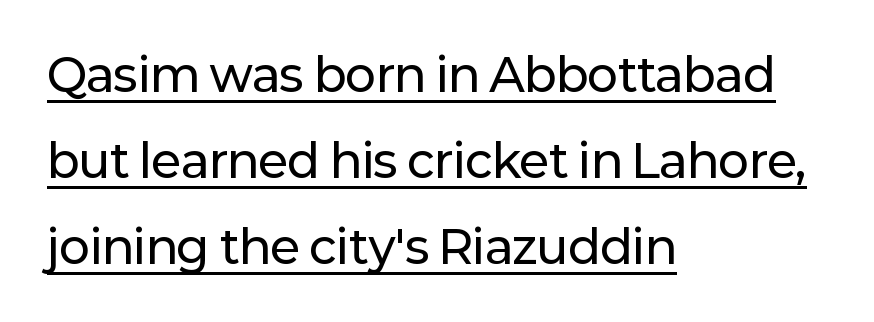
Italic: no, the glyphs are upright roman. These characters rest on top of a visible drawn line. This rendering uses left alignment, leaving the right contour irregular. Is this a fixed-width face? No — the glyphs have proportional, varying widths. How are the letters spaced? Ordinarily, with no added tracking.
